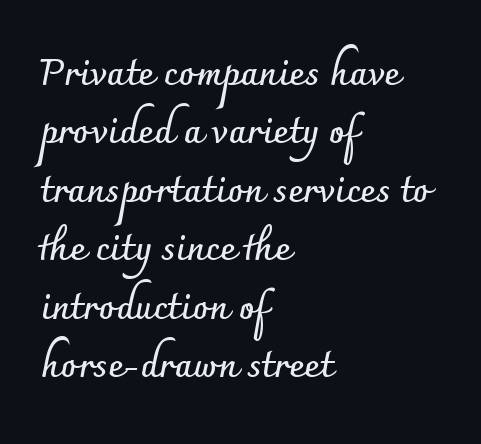
{"serif": "no", "bold": "yes", "weight": "semibold", "width": "normal", "stroke_contrast": "low", "x_height": "small", "monospaced": "no", "underline": "no", "align": "left", "line_spacing": "normal", "line_spacing_ratio": 1.58, "letter_spacing": "normal", "letter_spacing_em": 0.0, "glyph_px": 37}
